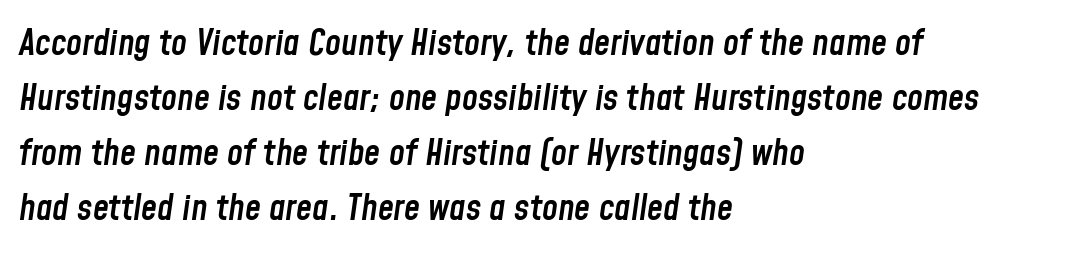
Q: Is the text bold? A: Semi-bold.
Q: Is the text italic (slanted)? A: Yes, it leans right by about 8 degrees.
Q: Is the text underlined? A: No.
Q: How is the paragraph aligned? A: Left-aligned.
Q: Is the spacing between letters normal or unusually wide? A: Normal.
Q: Is the spacing between lines tight, normal or loose? A: Normal.
Q: Width (condensed, normal, or wide)? A: Condensed.
Q: Stroke contrast? A: Low.
Q: x-height? A: Medium.
Q: Monospaced? A: No.
